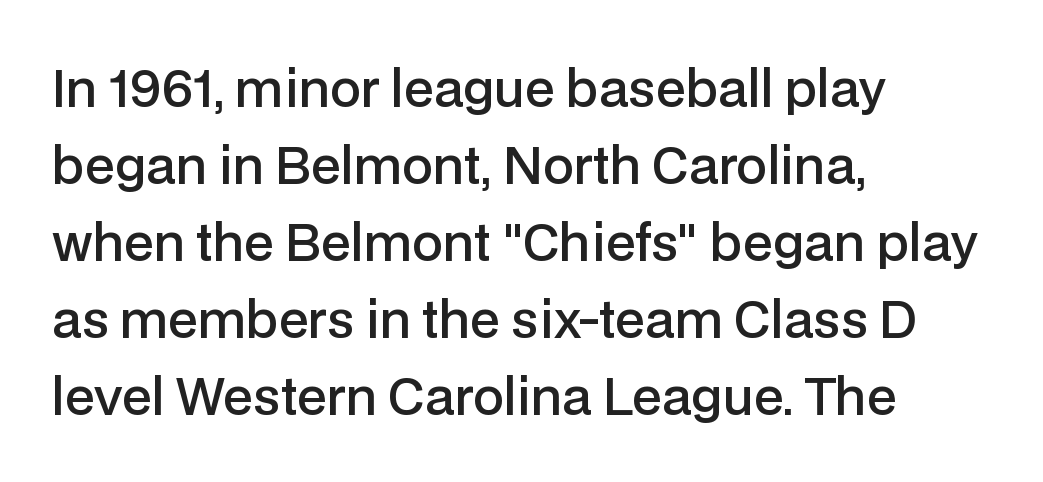
{"serif": "no", "italic": "no", "bold": "semi", "weight": "semibold", "width": "normal", "stroke_contrast": "low", "x_height": "medium", "monospaced": "no", "underline": "no", "align": "left", "line_spacing": "normal", "line_spacing_ratio": 1.54, "letter_spacing": "normal", "letter_spacing_em": 0.0, "glyph_px": 50}
